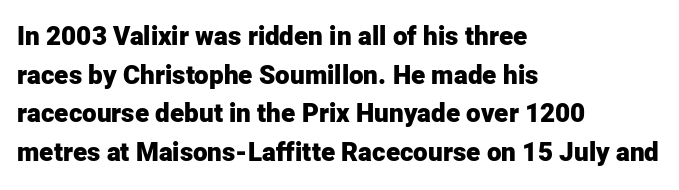
The image shows 26 px bold type, upright; set left-aligned, normal line spacing (1.49x), normal letter spacing, not underlined.
